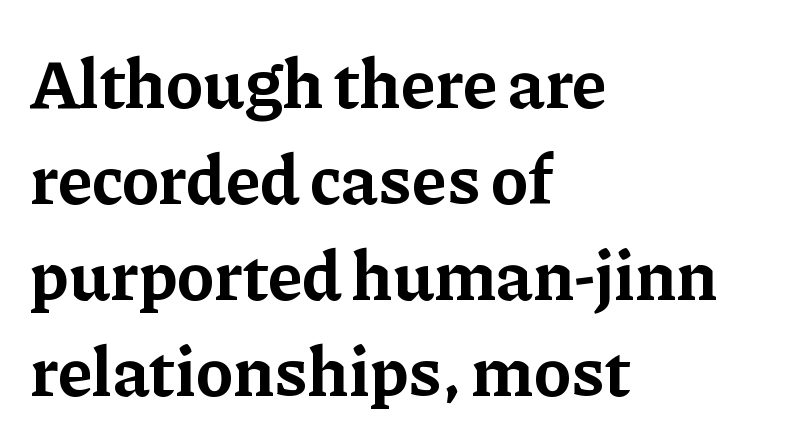
Q: Is the text bold? A: Yes.
Q: Is the text italic (slanted)? A: No, it is upright.
Q: Is the typeface a serif or a sans-serif typeface? A: Serif.
Q: Is the text underlined? A: No.
Q: How is the paragraph aligned? A: Left-aligned.
Q: Is the spacing between letters normal or unusually wide? A: Normal.
Q: Is the spacing between lines tight, normal or loose? A: Normal.
Q: Width (condensed, normal, or wide)? A: Normal.
Q: Stroke contrast? A: Low.
Q: x-height? A: Medium.
Q: Monospaced? A: No.
